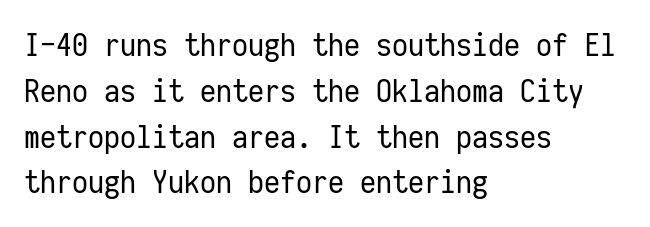
{"serif": "no", "italic": "no", "bold": "no", "weight": "regular", "width": "condensed", "stroke_contrast": "low", "x_height": "medium", "monospaced": "yes", "underline": "no", "align": "left", "line_spacing": "normal", "line_spacing_ratio": 1.43, "letter_spacing": "normal", "letter_spacing_em": 0.0, "glyph_px": 32}
